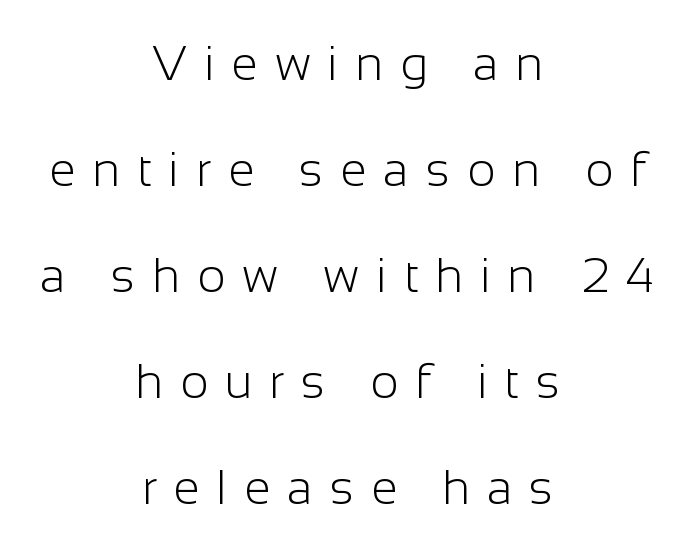
Q: Is the text bold? A: No.
Q: Is the text italic (slanted)? A: No, it is upright.
Q: Is the typeface a serif or a sans-serif typeface? A: Sans-serif.
Q: Is the text underlined? A: No.
Q: How is the paragraph aligned? A: Centered.
Q: Is the spacing between letters normal or unusually wide? A: Unusually wide.
Q: Is the spacing between lines tight, normal or loose? A: Loose.
Q: Width (condensed, normal, or wide)? A: Normal.
Q: Stroke contrast? A: Low.
Q: x-height? A: Medium.
Q: Monospaced? A: No.
